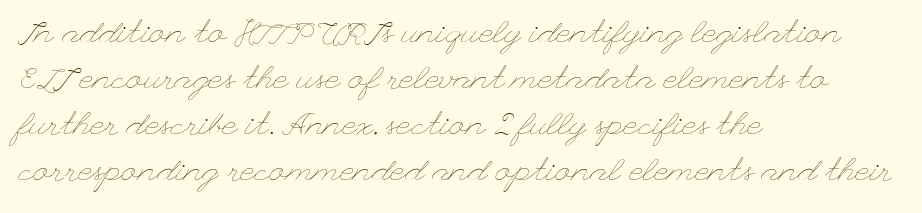
Q: Is the text bold? A: No.
Q: Is the text italic (slanted)? A: Yes.
Q: Is the text underlined? A: No.
Q: How is the paragraph aligned? A: Left-aligned.
Q: Is the spacing between letters normal or unusually wide? A: Normal.
Q: Is the spacing between lines tight, normal or loose? A: Normal.
Q: Width (condensed, normal, or wide)? A: Wide.
Q: Stroke contrast? A: Low.
Q: x-height? A: Small.
